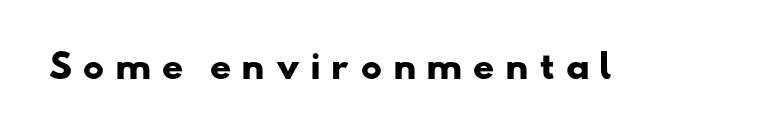
Students, this is bold: see how much ink each stroke carries. Is this a fixed-width face? No — the glyphs have proportional, varying widths. A typesetter would call this heavily tracked-out type. The baseline area is clear. The face used here is a sans, in the tradition of grotesques and geometrics.
